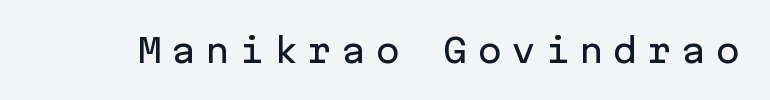
The image shows 33 px sans-serif type, upright, monospaced; set unusually wide letter spacing (+0.28 em), not underlined; low stroke contrast and a medium x-height.
